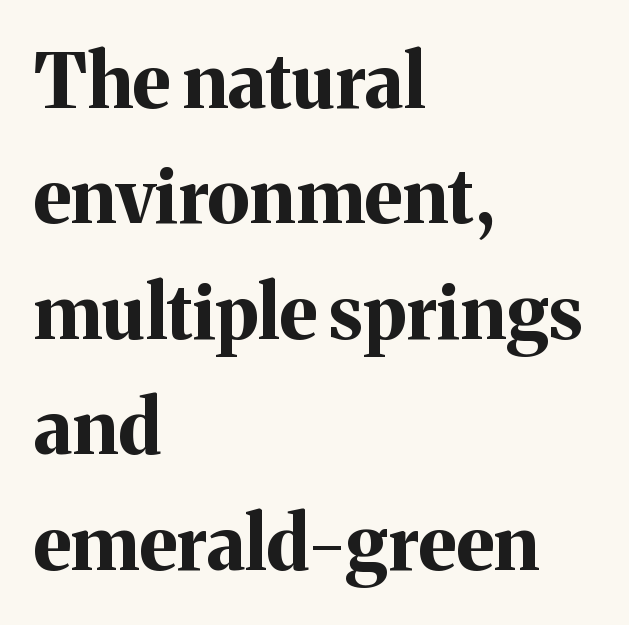
{"serif": "yes", "italic": "no", "bold": "yes", "weight": "bold", "width": "normal", "stroke_contrast": "medium", "x_height": "medium", "monospaced": "no", "underline": "no", "align": "left", "line_spacing": "normal", "line_spacing_ratio": 1.54, "letter_spacing": "normal", "letter_spacing_em": 0.0, "glyph_px": 75}
